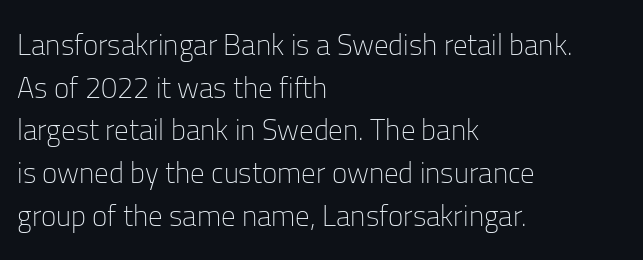
Heaviness? Minimal to ordinary, like unemphasized prose. A normal amount of white space separates one row of letters from the next. No extra tracking has been applied to these lines. The letters advance in unequal steps, a hallmark of proportional type. The typography opts for an upright posture over an oblique one. Each line starts at the same left margin while the right side varies.
